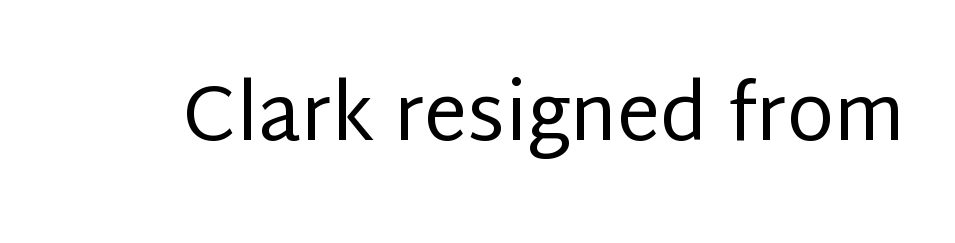
Nobody drew a line under any word here. Glyph-to-glyph distance matches everyday printed text. Unlike italic type, these characters show no tilt at all. No extra ink here — the face is not bold. Examine the stroke ends and you'll find no serifs. Here the designer chose a conventional face with non-uniform glyph widths.
